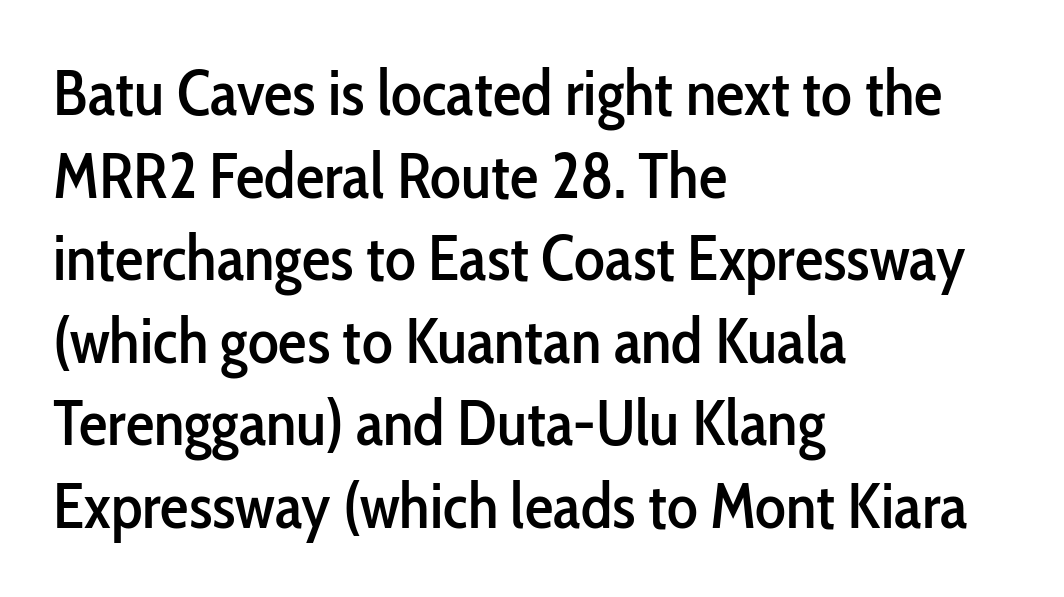
{"serif": "no", "italic": "no", "width": "condensed", "stroke_contrast": "low", "x_height": "medium", "monospaced": "no", "underline": "no", "align": "left", "line_spacing": "normal", "line_spacing_ratio": 1.29, "letter_spacing": "normal", "letter_spacing_em": 0.0, "glyph_px": 64}
